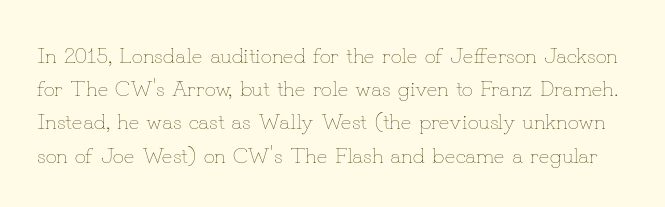
Nobody drew a line under any word here. The letters stand straight up with perfectly vertical stems. Is the type heavy? It reads as light-to-regular instead. The type is set solid horizontally, with unmodified tracking. The lines sit at an ordinary, default distance from one another.
